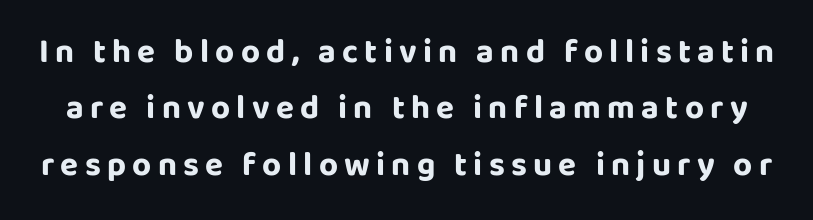
You can tell from the bare stems that sans-serif type was used. Proportional: the letters do not fall into vertical columns. The axis of the letterforms is exactly vertical. Weight: bold. The string is rendered with underlining switched off.
